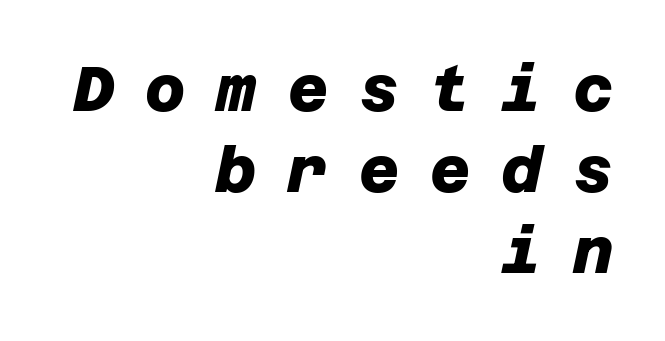
{"serif": "no", "bold": "yes", "weight": "heavy", "width": "normal", "stroke_contrast": "low", "x_height": "large", "underline": "no", "align": "right", "line_spacing": "normal", "line_spacing_ratio": 1.31, "letter_spacing": "wide", "letter_spacing_em": 0.5, "glyph_px": 62}
